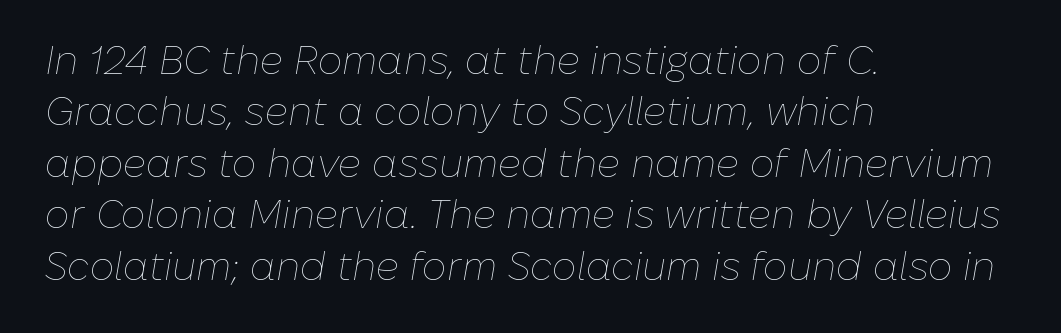
Descenders are the only things crossing below the line. Quick note: italic. One glance says typical: line gaps are just what's usual. Casual observation: everything's shoved over to the left. The face used here is proportionally spaced, like ordinary book or web type.
